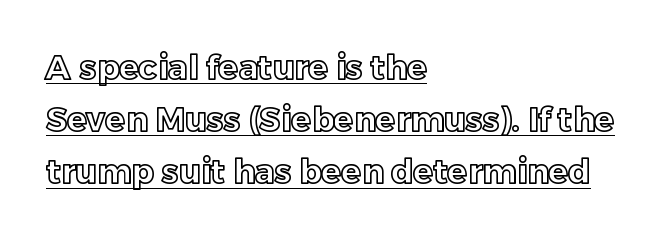
Q: Is the text italic (slanted)? A: No, it is upright.
Q: Is the text underlined? A: Yes.
Q: How is the paragraph aligned? A: Left-aligned.
Q: Is the spacing between letters normal or unusually wide? A: Normal.
Q: Is the spacing between lines tight, normal or loose? A: Normal.
Q: Width (condensed, normal, or wide)? A: Normal.
Q: x-height? A: Medium.
Q: Monospaced? A: No.
